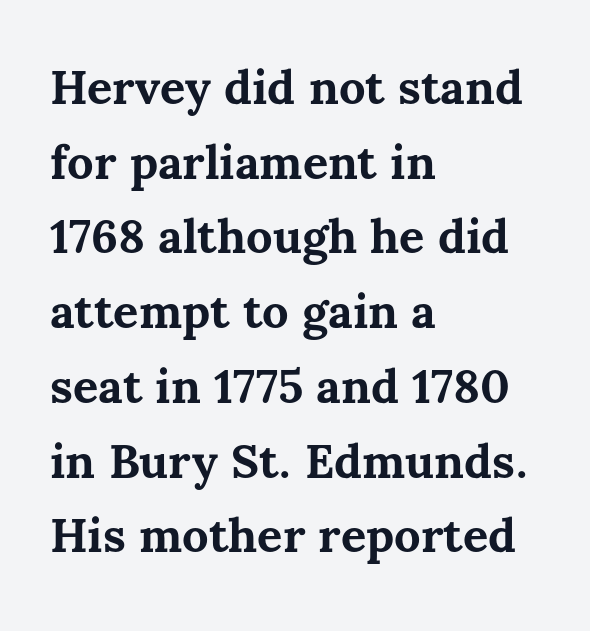
What stands out about the letter spacing? Nothing — it is the standard amount. The lines sit at an ordinary, default distance from one another. Spacing verdict: proportional, widths tailored to each character. The font is running at its bold setting. The letters stand upright; this is a roman face.
